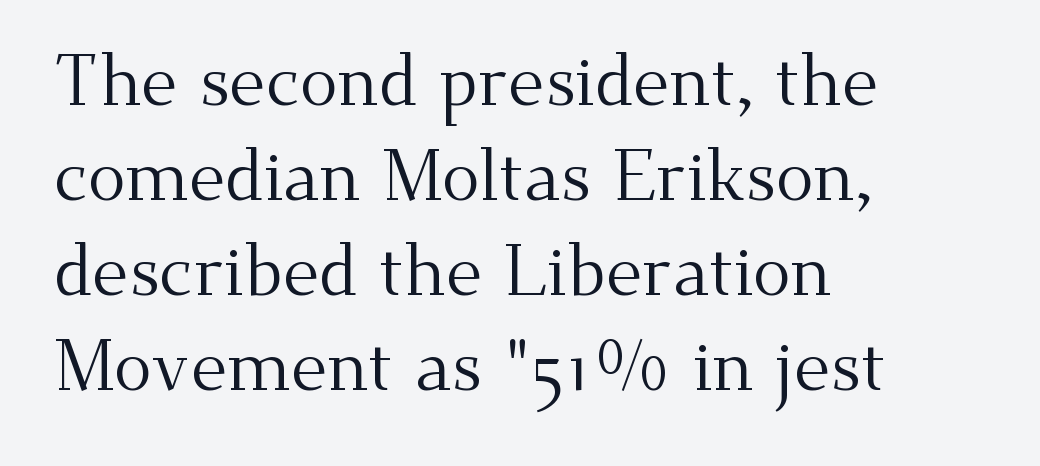
The image shows 71 px regular-weight serif type, upright; set left-aligned, normal line spacing (1.34x), normal letter spacing, not underlined; medium stroke contrast and a small x-height.
